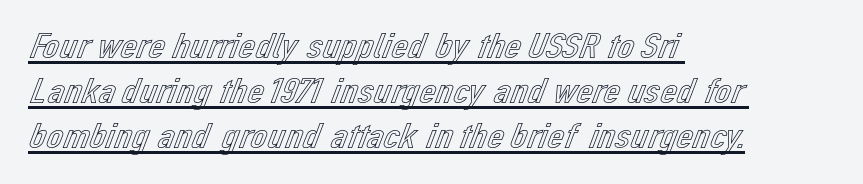
Q: Is the text italic (slanted)? A: Yes.
Q: Is the text underlined? A: Yes.
Q: How is the paragraph aligned? A: Left-aligned.
Q: Is the spacing between letters normal or unusually wide? A: Normal.
Q: Width (condensed, normal, or wide)? A: Normal.
Q: x-height? A: Medium.
Q: Monospaced? A: No.
